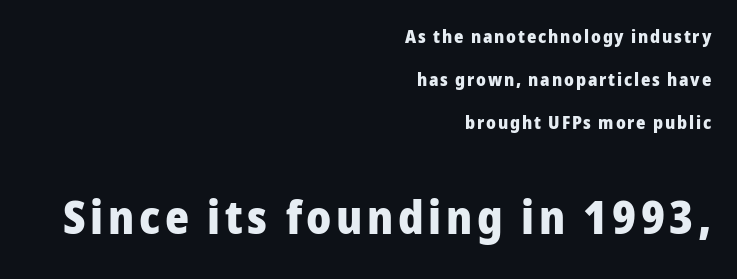
{"serif": "no", "italic": "no", "bold": "yes", "weight": "heavy", "width": "normal", "stroke_contrast": "low", "x_height": "medium", "monospaced": "no", "underline": "no", "align": "right", "line_spacing": "loose", "line_spacing_ratio": 2.39, "larger_block": "second", "size_ratio": 2.56, "glyph_px": 46}
